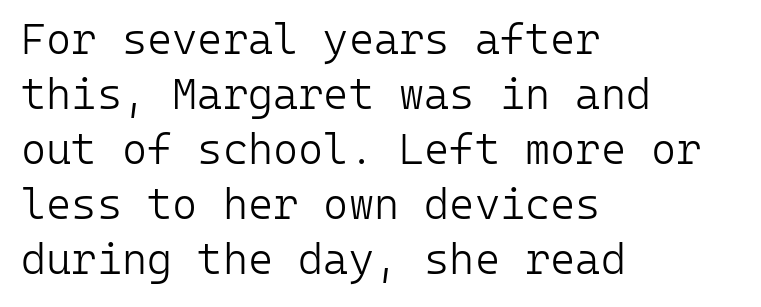
You could count columns in this text — the font is strictly monospaced. Every row of glyphs begins at an identical x-position on the left. Each row of text sits above clean, open space. Do the letters lean? They stand straight. These lines are composed in type without serifs. Default kerning and tracking; the words read as compact shapes.
